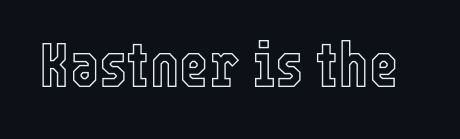
Q: Is the text italic (slanted)? A: No, it is upright.
Q: Is the text underlined? A: No.
Q: Is the spacing between letters normal or unusually wide? A: Normal.
Q: Width (condensed, normal, or wide)? A: Condensed.
Q: x-height? A: Medium.
Q: Monospaced? A: No.
